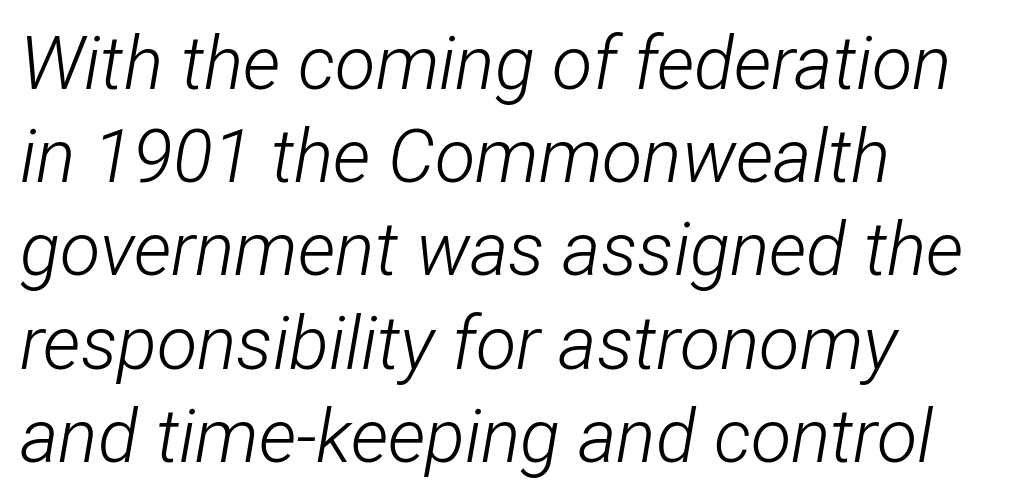
Q: Is the text bold? A: No.
Q: Is the text italic (slanted)? A: Yes, it leans right by about 12 degrees.
Q: Is the text underlined? A: No.
Q: How is the paragraph aligned? A: Left-aligned.
Q: Is the spacing between letters normal or unusually wide? A: Normal.
Q: Is the spacing between lines tight, normal or loose? A: Normal.
Q: Width (condensed, normal, or wide)? A: Condensed.
Q: Stroke contrast? A: Low.
Q: x-height? A: Medium.
Q: Monospaced? A: No.
